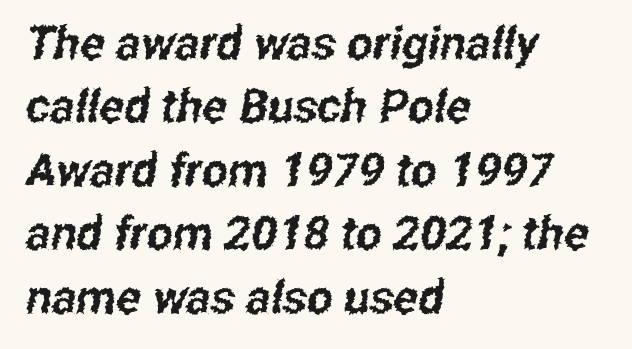
{"serif": "no", "width": "condensed", "stroke_contrast": "low", "x_height": "medium", "monospaced": "no", "underline": "no", "align": "left", "line_spacing": "normal", "line_spacing_ratio": 1.38, "letter_spacing": "normal", "letter_spacing_em": 0.0, "glyph_px": 46}
